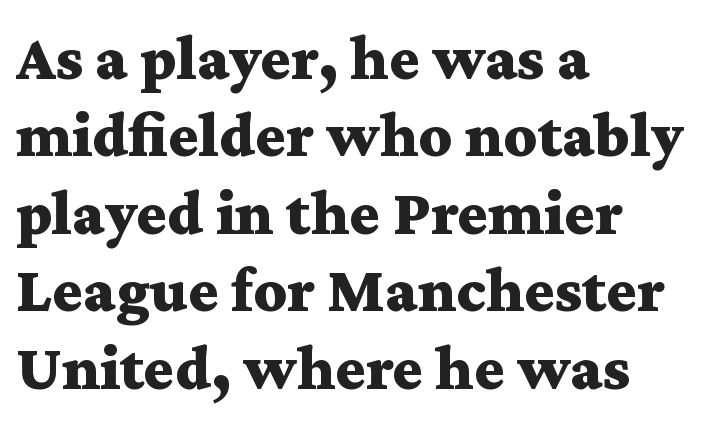
The horizontal fit of the characters is conventional and even. Upright lettering throughout. This sample uses a serif face. These lines are rendered in a variable-pitch font.
